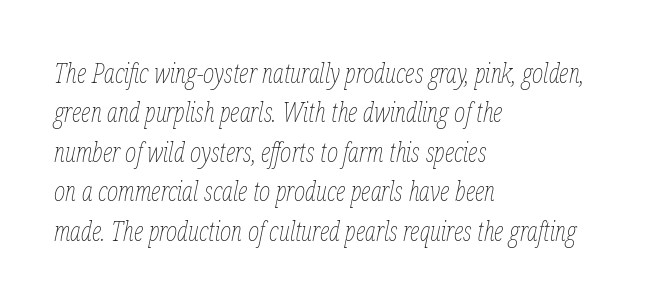
Q: Is the text bold? A: No.
Q: Is the text italic (slanted)? A: Yes, it leans right by about 12 degrees.
Q: Is the text underlined? A: No.
Q: How is the paragraph aligned? A: Left-aligned.
Q: Is the spacing between letters normal or unusually wide? A: Normal.
Q: Is the spacing between lines tight, normal or loose? A: Normal.
